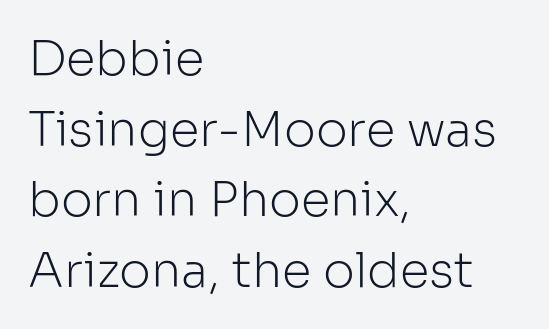
{"serif": "no", "italic": "no", "bold": "no", "weight": "light", "width": "normal", "stroke_contrast": "low", "x_height": "medium", "monospaced": "no", "underline": "no", "align": "left", "line_spacing": "normal", "line_spacing_ratio": 1.47, "letter_spacing": "normal", "letter_spacing_em": 0.0, "glyph_px": 48}
